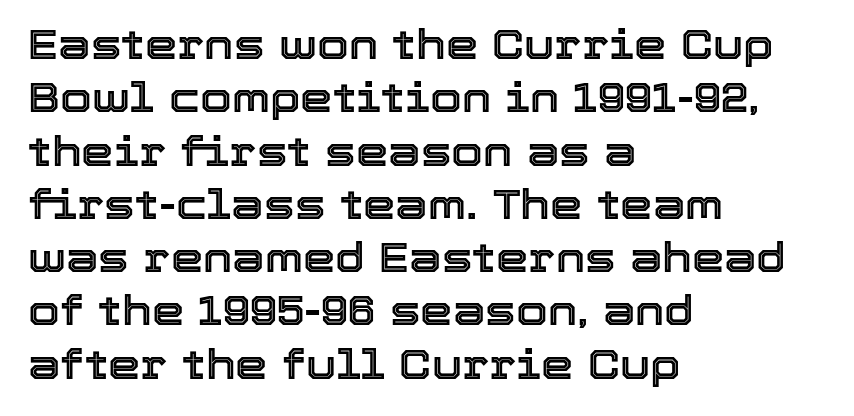
Q: Is the text italic (slanted)? A: No, it is upright.
Q: Is the text underlined? A: No.
Q: How is the paragraph aligned? A: Left-aligned.
Q: Is the spacing between letters normal or unusually wide? A: Normal.
Q: Is the spacing between lines tight, normal or loose? A: Normal.
Q: Width (condensed, normal, or wide)? A: Normal.
Q: x-height? A: Medium.
Q: Monospaced? A: No.
